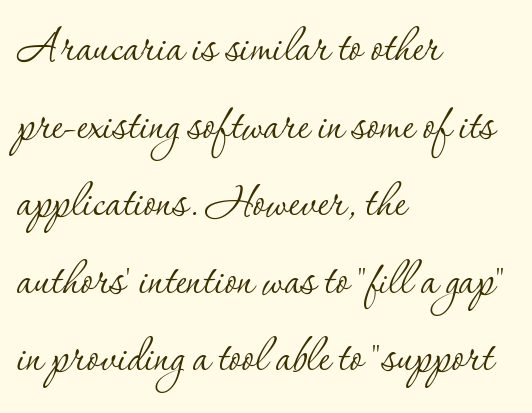
The image shows 57 px thin serif type; set left-aligned, normal line spacing (1.36x), normal letter spacing, not underlined; low stroke contrast and a small x-height.
